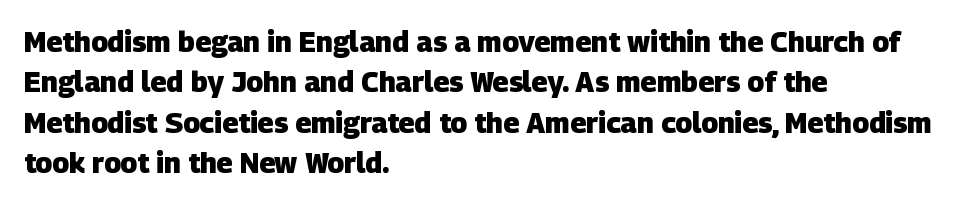
The image shows 28 px heavy sans-serif type; set left-aligned, normal line spacing (1.44x), normal letter spacing, not underlined; low stroke contrast and a large x-height.
